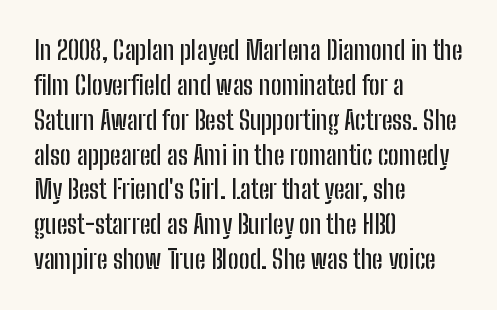
The letters stand straight up with perfectly vertical stems. Anything drawn beneath the words? Only blank space. Vertical spacing — default. Short note: letters normally spaced. Leftover space on each line is placed entirely after the last word.
